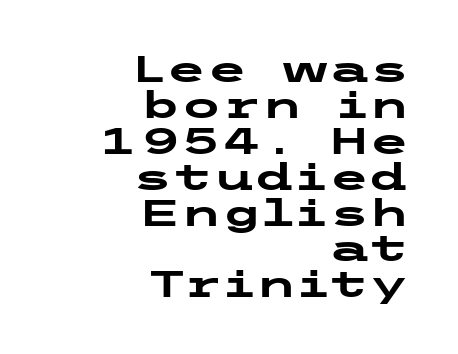
{"serif": "no", "italic": "no", "bold": "yes", "weight": "heavy", "width": "wide", "stroke_contrast": "low", "x_height": "medium", "underline": "no", "align": "right", "line_spacing": "tight", "line_spacing_ratio": 0.97, "letter_spacing": "normal", "letter_spacing_em": 0.0, "glyph_px": 37}
